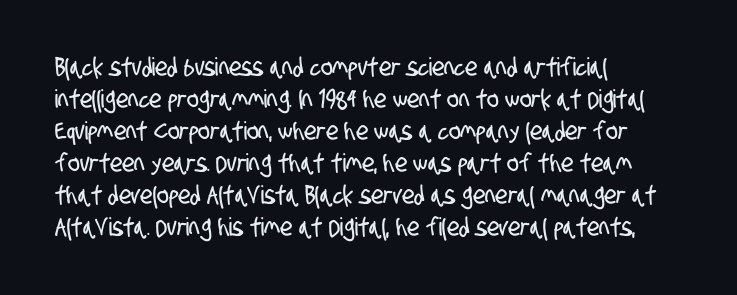
The image shows 25 px text type; set left-aligned, normal line spacing (1.28x), normal letter spacing, not underlined.
